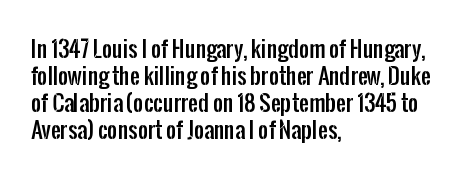
Is the block centered? No — it sits flush against the left margin. Beneath every word, the page is bare. What stands out about the letter spacing? Nothing — it is the standard amount. The lettering stays uniformly vertical, giving the passage a roman look.
